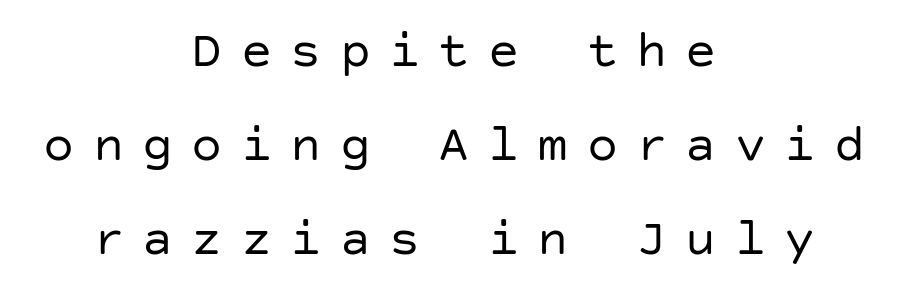
Letterform terminals end flat and unadorned throughout the passage. The font sits on the lighter half of the weight spectrum, regular included. Notice how the stems are strictly vertical — no italics here. The setting favours the middle, as headings and verse often do.
